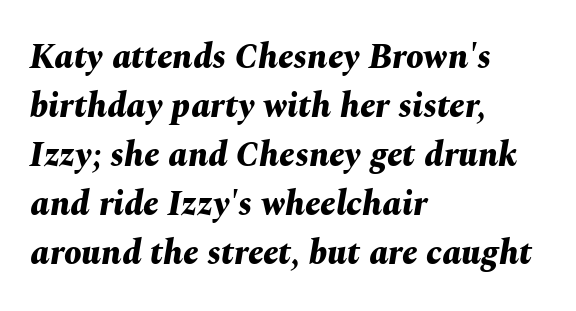
The image shows 35 px bold type, italic (leaning right); set left-aligned, normal line spacing (1.4x), normal letter spacing, not underlined; medium stroke contrast and a medium x-height.
